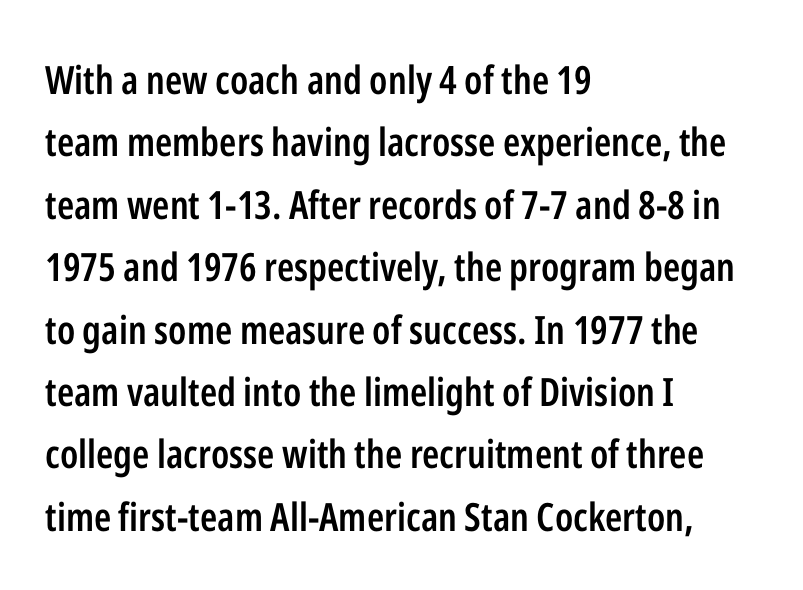
Italic? Not at all — the glyphs are vertical. You could call the tracking neutral — neither tight nor loose. The strokes are fattened partway — semibold, not bold. The text was rendered using a sans face with plain stroke endings.
